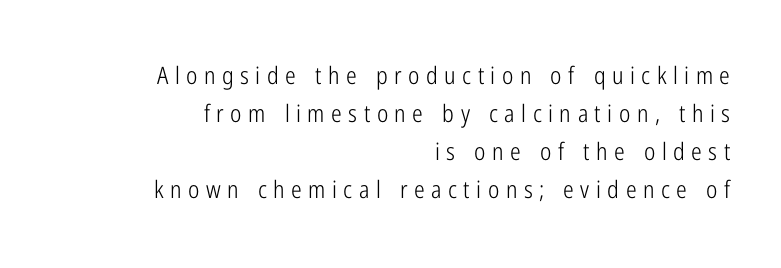
Q: Is the text bold? A: No.
Q: Is the text italic (slanted)? A: No, it is upright.
Q: Is the text underlined? A: No.
Q: How is the paragraph aligned? A: Right-aligned.
Q: Is the spacing between letters normal or unusually wide? A: Unusually wide.
Q: Is the spacing between lines tight, normal or loose? A: Normal.
